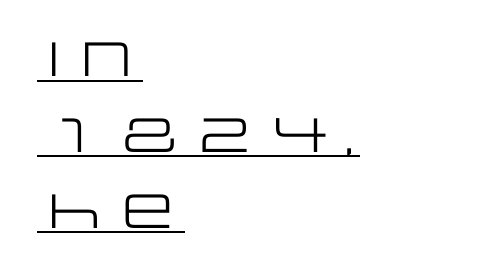
Q: Is the text bold? A: No.
Q: Is the text italic (slanted)? A: No, it is upright.
Q: Is the typeface a serif or a sans-serif typeface? A: Sans-serif.
Q: Is the text underlined? A: Yes.
Q: How is the paragraph aligned? A: Left-aligned.
Q: Is the spacing between letters normal or unusually wide? A: Normal.
Q: Is the spacing between lines tight, normal or loose? A: Normal.
Q: Width (condensed, normal, or wide)? A: Wide.
Q: Stroke contrast? A: Low.
Q: x-height? A: Large.
Q: Monospaced? A: No.
